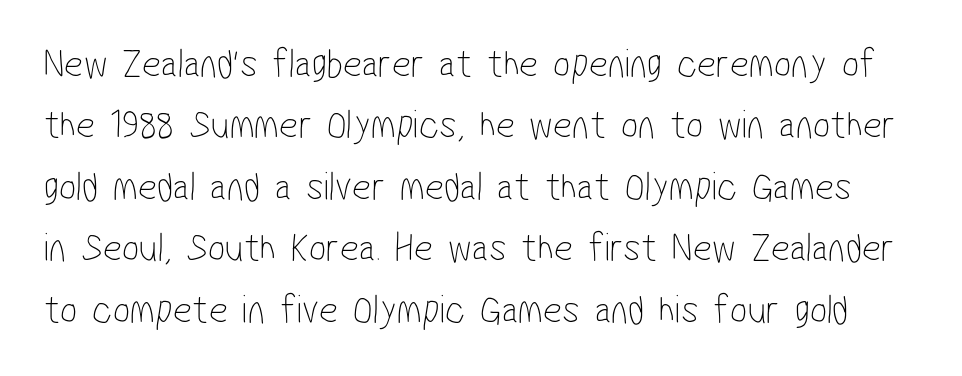
The image shows 41 px thin, condensed sans-serif type; set normal line spacing (1.5x), normal letter spacing, not underlined; low stroke contrast and a medium x-height.
